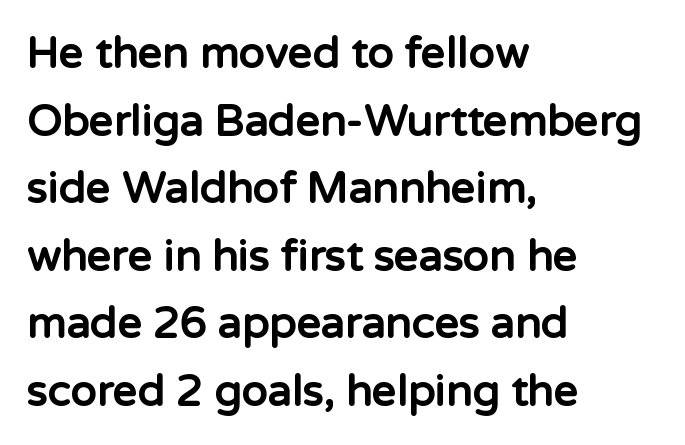
The image shows 43 px bold sans-serif type, upright; set left-aligned, normal line spacing (1.57x), normal letter spacing, not underlined; low stroke contrast and a medium x-height.
